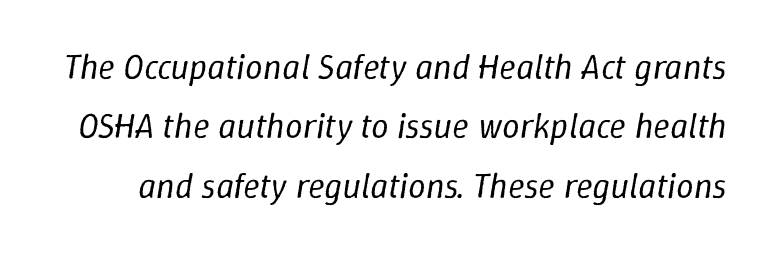
{"italic": "yes", "lean": "right", "slant_degrees": 9, "bold": "no", "weight": "regular", "width": "normal", "stroke_contrast": "low", "x_height": "medium", "monospaced": "no", "underline": "no", "line_spacing": "normal", "line_spacing_ratio": 1.7, "letter_spacing": "normal", "letter_spacing_em": 0.0, "glyph_px": 35}
